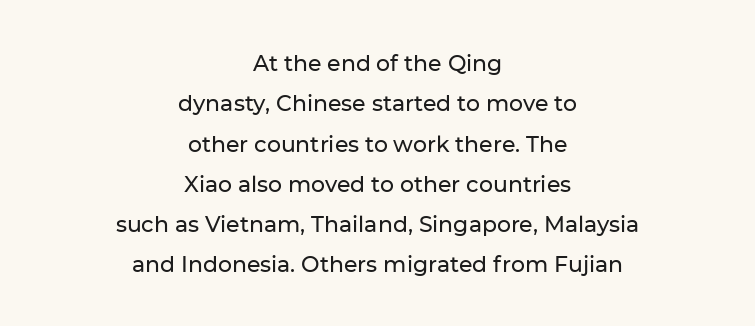
{"italic": "no", "underline": "no", "align": "center", "line_spacing_ratio": 1.83, "letter_spacing": "normal", "letter_spacing_em": 0.0, "glyph_px": 22}
